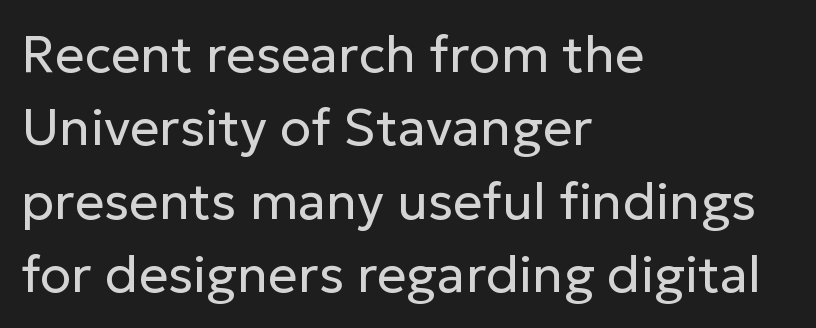
The image shows 52 px regular-weight sans-serif type, upright; set left-aligned, normal line spacing (1.41x), normal letter spacing, not underlined; low stroke contrast and a medium x-height.
